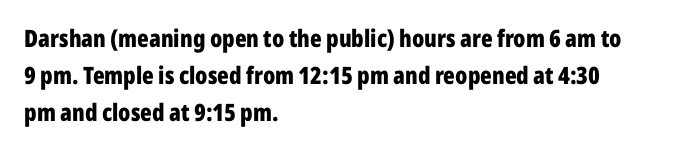
The image shows 24 px bold type, upright; set left-aligned, normal line spacing (1.55x), normal letter spacing, not underlined.
